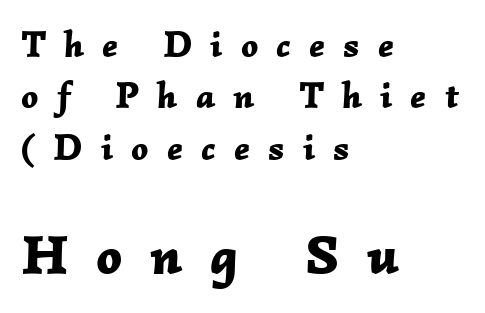
Q: Is the text bold? A: Yes.
Q: Is the text italic (slanted)? A: Yes, it leans right by about 2 degrees.
Q: Is the text underlined? A: No.
Q: How is the paragraph aligned? A: Left-aligned.
Q: Is the spacing between letters normal or unusually wide? A: Unusually wide.
Q: Is the spacing between lines tight, normal or loose? A: Normal.
Q: Which block of text is set in a larger size, the first (top) or the second (bottom)? A: The second (bottom) one.
Q: Width (condensed, normal, or wide)? A: Normal.
Q: Stroke contrast? A: Low.
Q: x-height? A: Medium.
Q: Monospaced? A: No.
